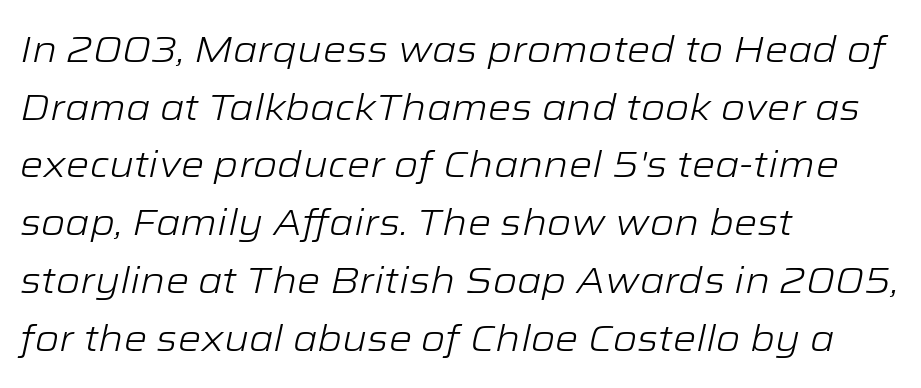
The image shows 37 px light, wide type, italic (leaning right); set left-aligned, normal line spacing (1.56x), normal letter spacing, not underlined; low stroke contrast and a medium x-height.
